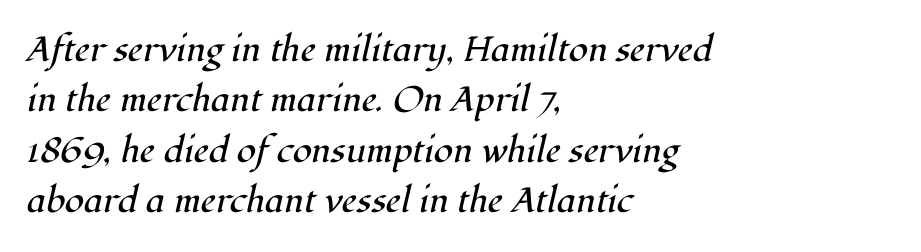
The image shows 35 px regular-weight serif type, italic (leaning right); set left-aligned, normal line spacing (1.44x), normal letter spacing, not underlined; high stroke contrast and a medium x-height.
